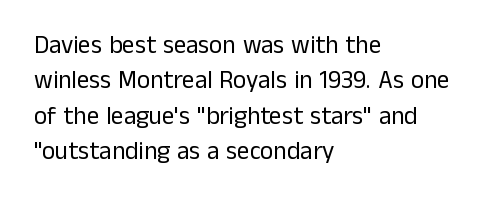
Q: Is the text bold? A: No.
Q: Is the text italic (slanted)? A: No, it is upright.
Q: Is the text underlined? A: No.
Q: How is the paragraph aligned? A: Left-aligned.
Q: Is the spacing between letters normal or unusually wide? A: Normal.
Q: Is the spacing between lines tight, normal or loose? A: Normal.
